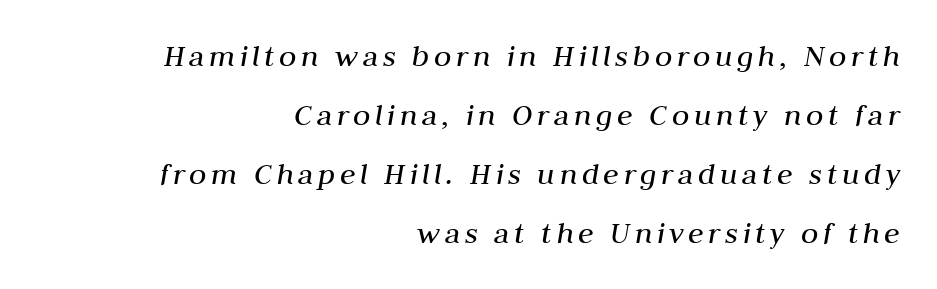
These lines are rendered in a variable-pitch font. The baseline area is clear. All the whitespace from short lines collects on the left. The font's italic variant was chosen for this text. Letters have the restrained weight of plain body copy at most.
